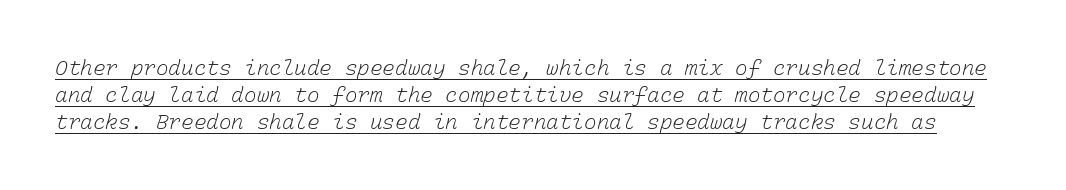
Heaviness? Minimal to ordinary, like unemphasized prose. Caption: standard tracking, unaltered. Notice how descenders clear the ascenders below comfortably — that's standard leading. Like a heading marked for emphasis, these lines bear an underscore.
